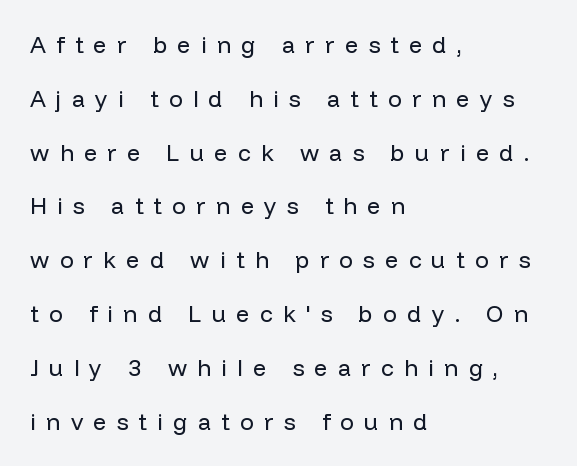
{"italic": "no", "bold": "no", "underline": "no", "align": "left", "line_spacing": "loose", "line_spacing_ratio": 2.34, "letter_spacing": "wide", "letter_spacing_em": 0.45, "glyph_px": 23}
